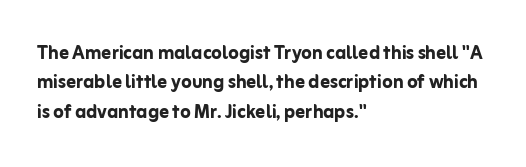
The image shows 24 px bold type, upright; set left-aligned, line spacing 1.22x, normal letter spacing, not underlined.
